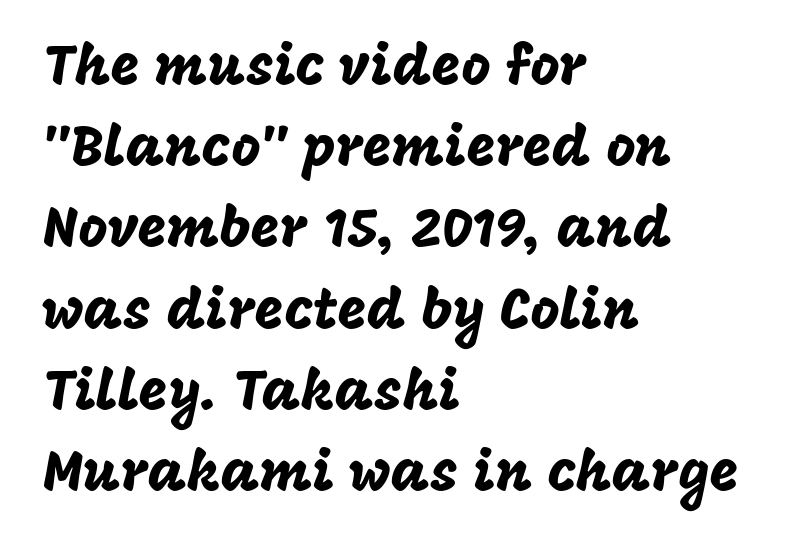
The image shows 56 px sans-serif type; set left-aligned, normal line spacing (1.45x), normal letter spacing, not underlined; low stroke contrast and a large x-height.
